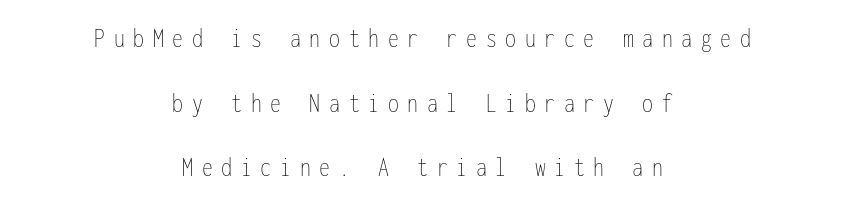
If you measured baseline to baseline, you'd find a long distance. Leftover space on each line is divided equally before and after the words. Upright lettering throughout. Short note: letters widely spaced. Anything drawn beneath the words? Only blank space.
